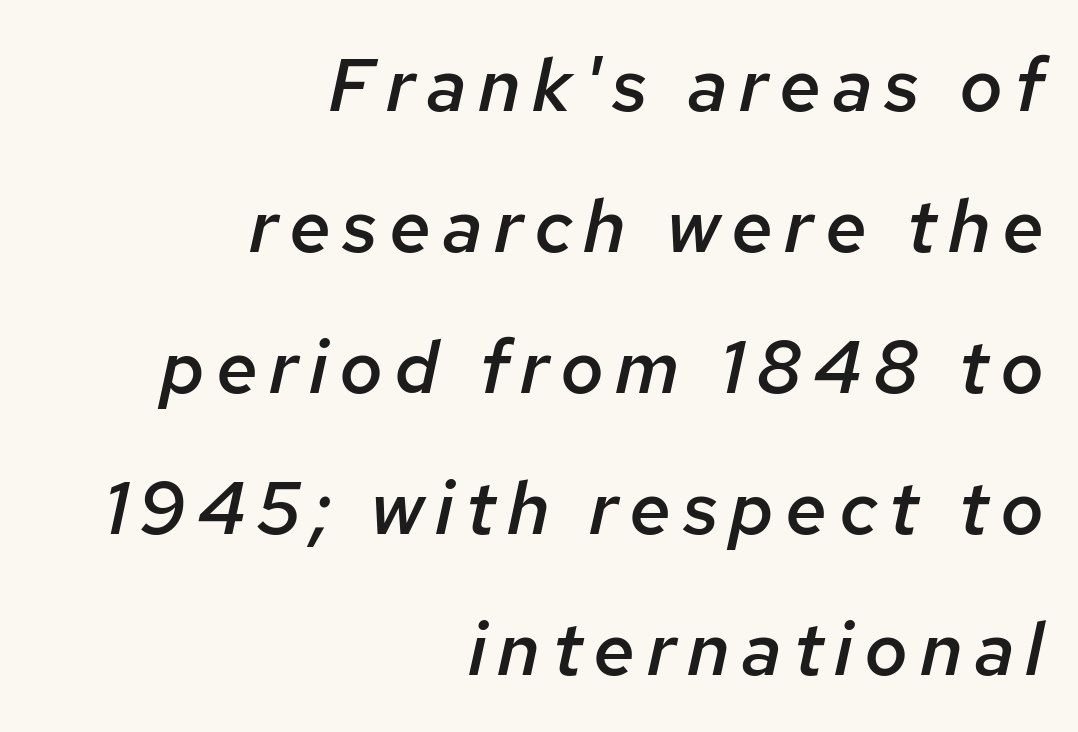
The image shows 75 px semibold type, italic (leaning right); set right-aligned, line spacing 1.88x, not underlined; low stroke contrast and a medium x-height.
